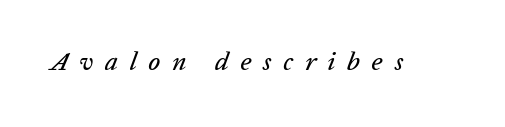
Q: Is the text italic (slanted)? A: Yes, it leans right by about 20 degrees.
Q: Is the text underlined? A: No.
Q: Is the spacing between letters normal or unusually wide? A: Unusually wide.
